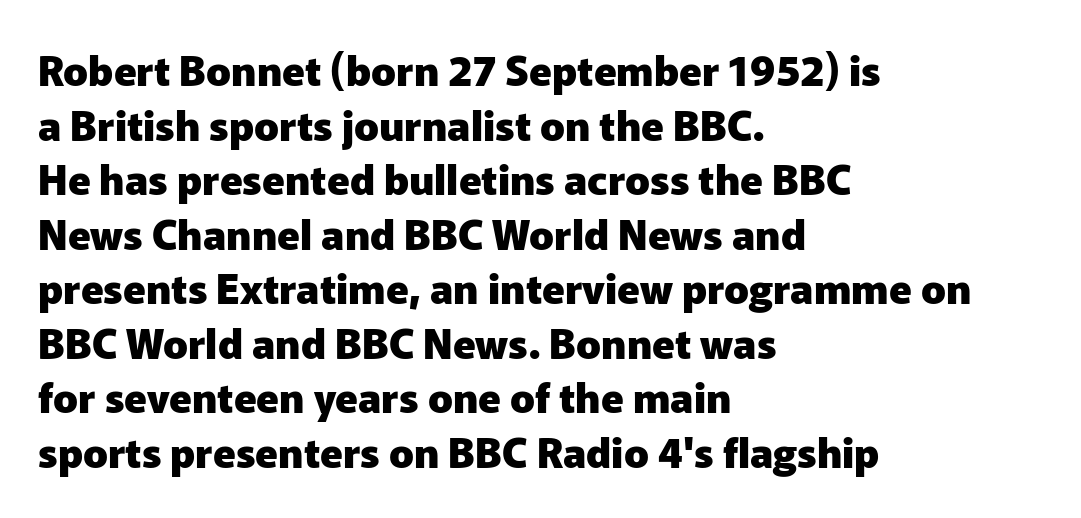
The image shows 41 px heavy sans-serif type, upright; set left-aligned, normal line spacing (1.33x), normal letter spacing, not underlined; low stroke contrast and a medium x-height.
